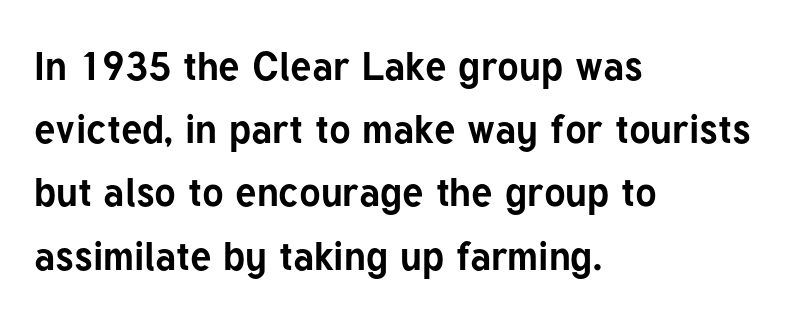
The image shows 40 px bold sans-serif type, upright; set left-aligned, normal line spacing (1.58x), normal letter spacing, not underlined; low stroke contrast and a medium x-height.
